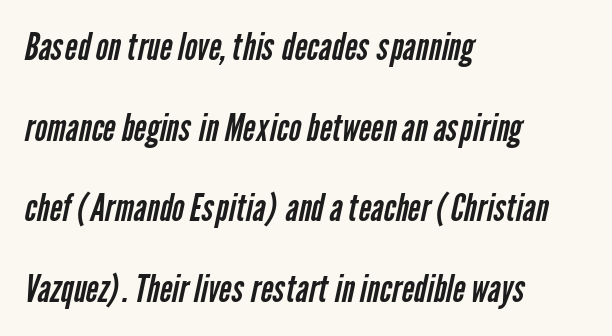
Q: Is the text bold? A: No.
Q: Is the typeface a serif or a sans-serif typeface? A: Sans-serif.
Q: Is the text underlined? A: No.
Q: How is the paragraph aligned? A: Left-aligned.
Q: Is the spacing between letters normal or unusually wide? A: Normal.
Q: Is the spacing between lines tight, normal or loose? A: Loose.
Q: Width (condensed, normal, or wide)? A: Condensed.
Q: Stroke contrast? A: Low.
Q: x-height? A: Medium.
Q: Monospaced? A: No.
